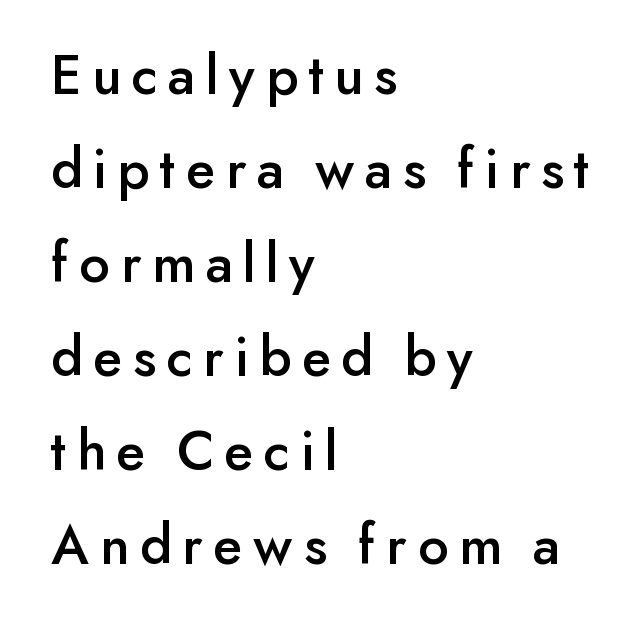
These lines stack with their left ends in a neat column. Glance below the letters and you will spot only blank space. The letters carry no serifs — their stems end cleanly without finishing strokes. Unlike italic type, these characters show no tilt at all. The rendering uses a moderate line-height, typical for paragraphs.
